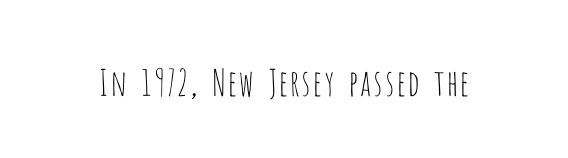
Unlike italic type, these characters show no tilt at all. The line texture is even and compact thanks to regular tracking. Descenders hang freely into open space. The font is comparable to plain body text, perhaps lighter. The face used here is proportionally spaced, like ordinary book or web type. The letters carry no serifs — their stems end cleanly without finishing strokes.
